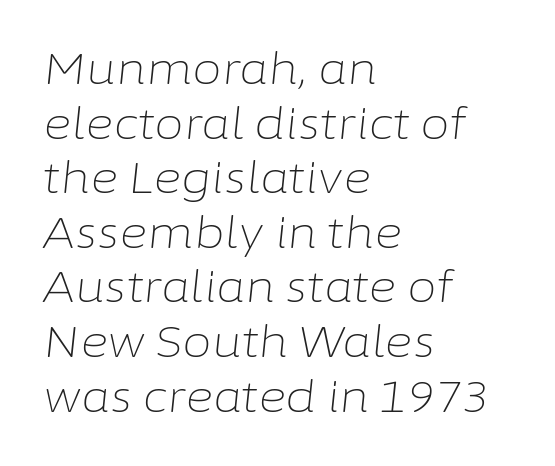
Q: Is the text bold? A: No.
Q: Is the text italic (slanted)? A: Yes, it leans right by about 6 degrees.
Q: Is the text underlined? A: No.
Q: How is the paragraph aligned? A: Left-aligned.
Q: Is the spacing between letters normal or unusually wide? A: Normal.
Q: Is the spacing between lines tight, normal or loose? A: Normal.
Q: Width (condensed, normal, or wide)? A: Normal.
Q: Stroke contrast? A: Low.
Q: x-height? A: Medium.
Q: Monospaced? A: No.
